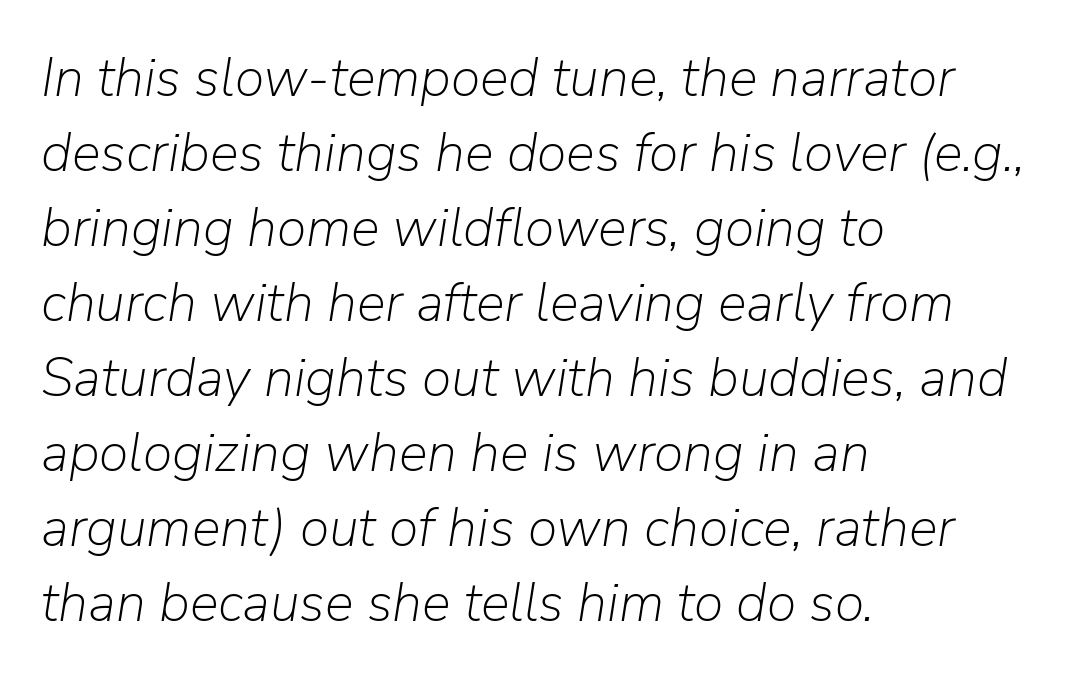
The image shows 54 px light type, italic (leaning right); set left-aligned, normal line spacing (1.39x), normal letter spacing, not underlined; low stroke contrast and a medium x-height.
